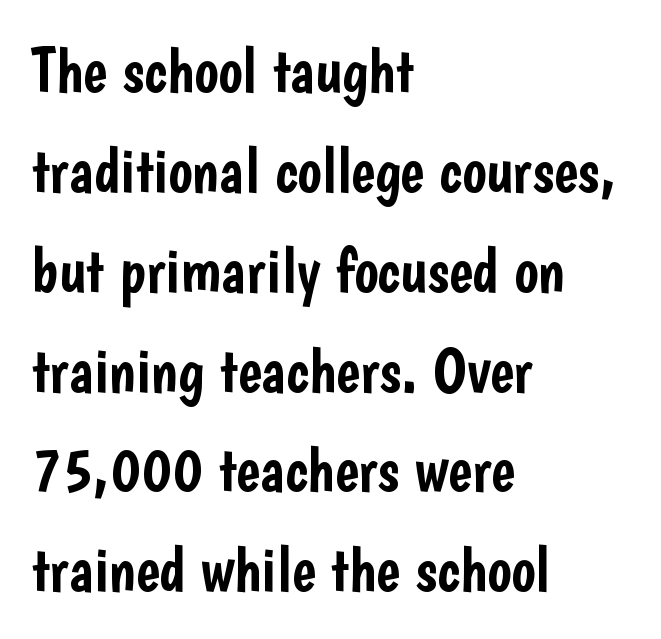
Q: Is the text italic (slanted)? A: No, it is upright.
Q: Is the typeface a serif or a sans-serif typeface? A: Sans-serif.
Q: Is the text underlined? A: No.
Q: How is the paragraph aligned? A: Left-aligned.
Q: Is the spacing between letters normal or unusually wide? A: Normal.
Q: Is the spacing between lines tight, normal or loose? A: Normal.
Q: Width (condensed, normal, or wide)? A: Condensed.
Q: Stroke contrast? A: Low.
Q: x-height? A: Medium.
Q: Monospaced? A: No.
